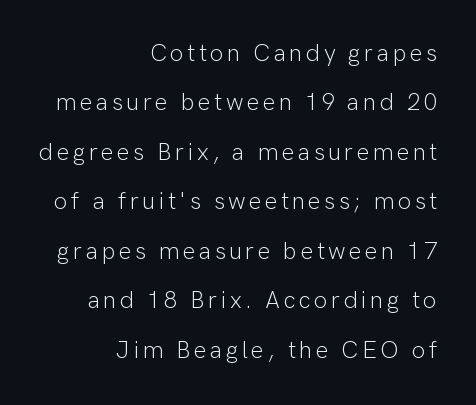
The cut favours lightness, reaching ordinary text weight at its darkest. Only glyphs here, with clear space below each row. All the whitespace from short lines collects on the left. The letters stand upright; this is a roman face. Whoever set this chose breathing room over compactness in the vertical rhythm.
